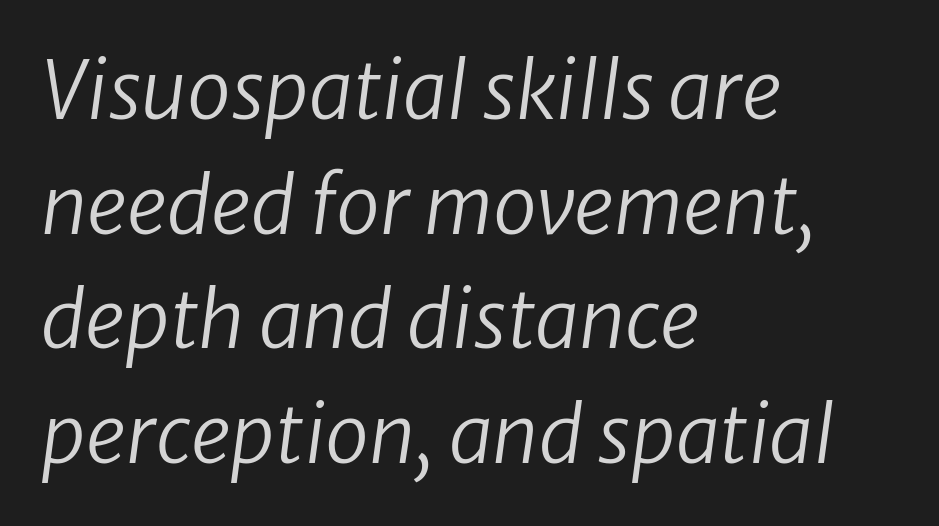
{"italic": "yes", "lean": "right", "slant_degrees": 8, "bold": "no", "weight": "regular", "width": "normal", "stroke_contrast": "low", "x_height": "medium", "monospaced": "no", "underline": "no", "align": "left", "line_spacing": "normal", "line_spacing_ratio": 1.45, "letter_spacing": "normal", "letter_spacing_em": 0.0, "glyph_px": 79}
